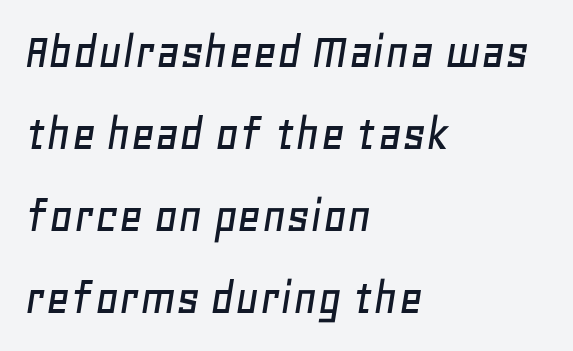
Q: Is the text italic (slanted)? A: Yes, it leans right by about 11 degrees.
Q: Is the text underlined? A: No.
Q: How is the paragraph aligned? A: Left-aligned.
Q: Is the spacing between letters normal or unusually wide? A: Normal.
Q: Is the spacing between lines tight, normal or loose? A: Normal.
Q: Width (condensed, normal, or wide)? A: Normal.
Q: Stroke contrast? A: Low.
Q: x-height? A: Large.
Q: Monospaced? A: No.
